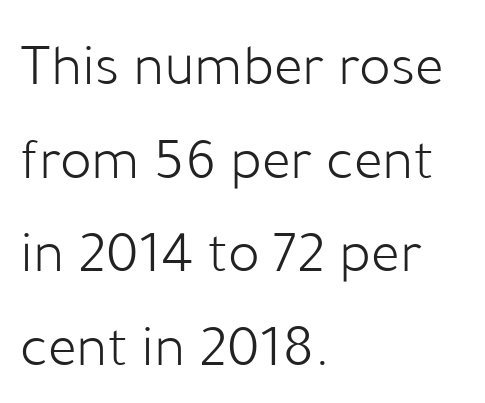
{"serif": "no", "italic": "no", "bold": "no", "weight": "light", "width": "normal", "stroke_contrast": "low", "x_height": "medium", "monospaced": "no", "underline": "no", "align": "left", "line_spacing": "normal", "line_spacing_ratio": 1.56, "letter_spacing": "normal", "letter_spacing_em": 0.0, "glyph_px": 60}
